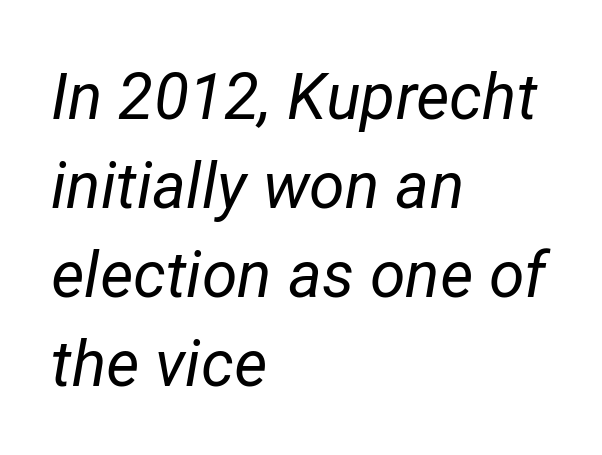
Q: Is the text bold? A: No.
Q: Is the text italic (slanted)? A: Yes, it leans right by about 12 degrees.
Q: Is the text underlined? A: No.
Q: How is the paragraph aligned? A: Left-aligned.
Q: Is the spacing between letters normal or unusually wide? A: Normal.
Q: Is the spacing between lines tight, normal or loose? A: Normal.
Q: Width (condensed, normal, or wide)? A: Normal.
Q: Stroke contrast? A: Low.
Q: x-height? A: Medium.
Q: Monospaced? A: No.
